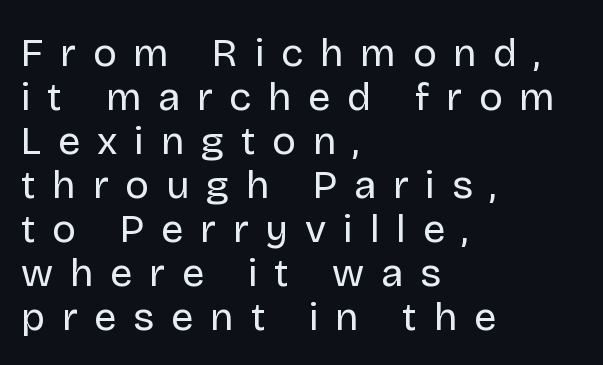
The image shows 40 px regular-weight sans-serif type, upright; set left-aligned, tight line spacing (1.1x), unusually wide letter spacing (+0.42 em), not underlined; low stroke contrast and a large x-height.
